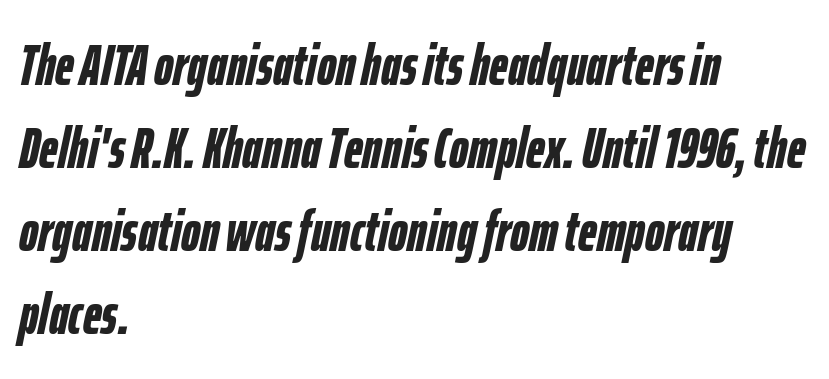
The gaps between neighbouring characters are ordinary and unremarkable. The text carries the slant typical of an italic or oblique font. You could not count columns in this text — the font is proportionally spaced. The sample has been set heavy, in full bold.
